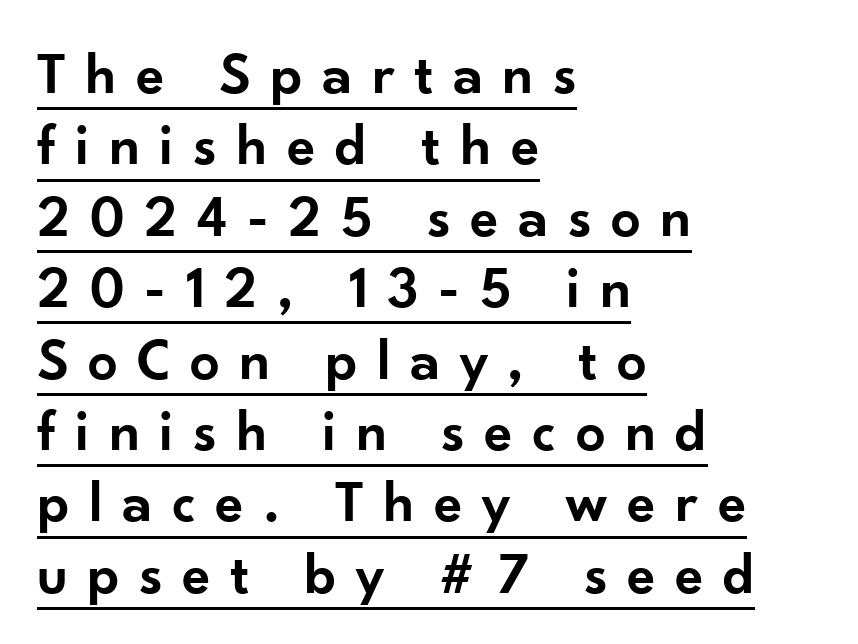
The passage shown is underscored from start to finish. Semibold letterforms, between regular and bold. You could not count columns in this text — the font is proportionally spaced. Is there any slant? The stems are plumb. Casual observation: everything's shoved over to the left. This sample uses expanded letter spacing, leaving extra air between glyphs.
